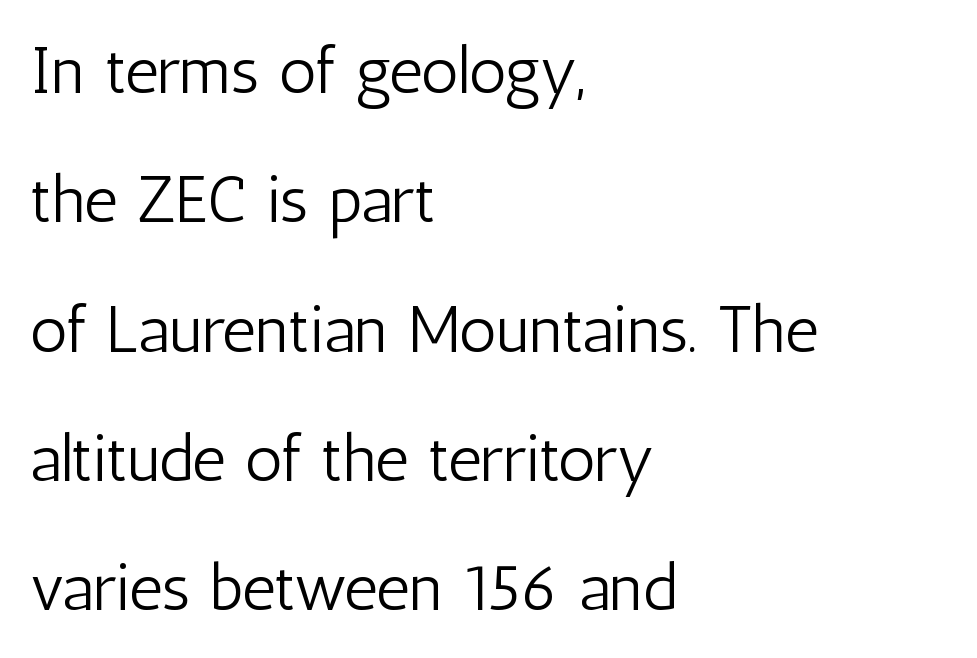
{"serif": "no", "italic": "no", "bold": "no", "weight": "light", "width": "condensed", "stroke_contrast": "low", "x_height": "medium", "monospaced": "no", "underline": "no", "align": "left", "line_spacing": "loose", "line_spacing_ratio": 1.96, "letter_spacing": "normal", "letter_spacing_em": 0.0, "glyph_px": 66}
